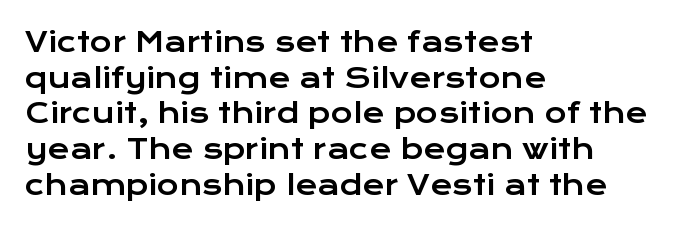
{"italic": "no", "underline": "no", "align": "left", "line_spacing": "normal", "line_spacing_ratio": 1.32, "letter_spacing": "normal", "letter_spacing_em": 0.0, "glyph_px": 27}
